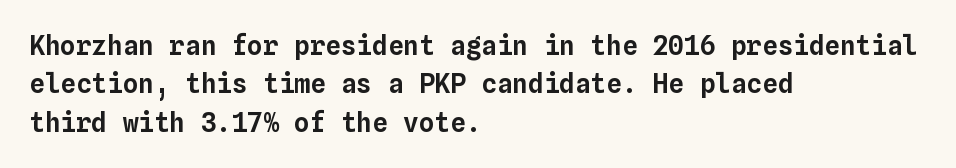
Q: Is the text italic (slanted)? A: No, it is upright.
Q: Is the text underlined? A: No.
Q: How is the paragraph aligned? A: Left-aligned.
Q: Is the spacing between letters normal or unusually wide? A: Normal.
Q: Is the spacing between lines tight, normal or loose? A: Normal.
